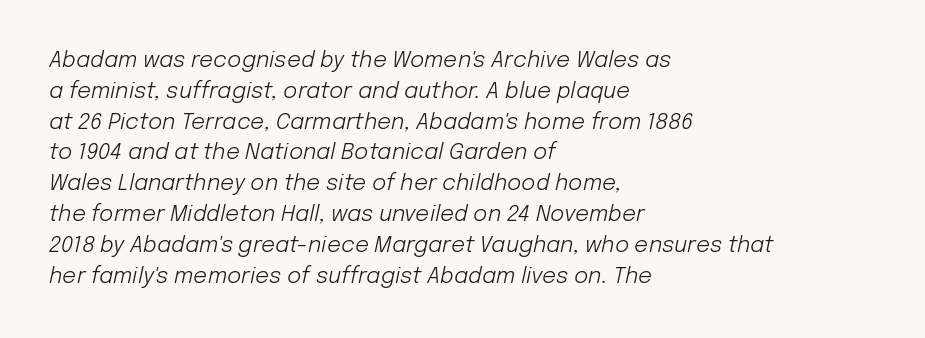
{"italic": "yes", "lean": "right", "slant_degrees": 12, "bold": "no", "underline": "no", "align": "left", "line_spacing": "normal", "line_spacing_ratio": 1.4, "letter_spacing": "normal", "letter_spacing_em": 0.0, "glyph_px": 22}
